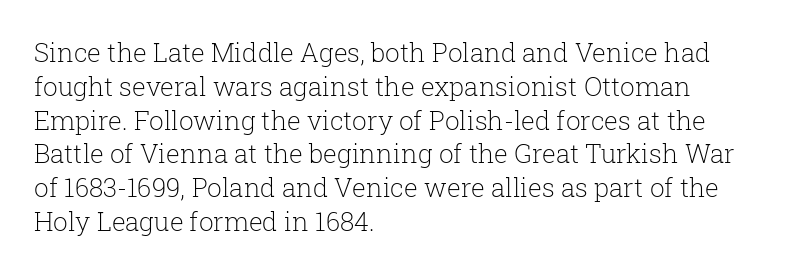
{"italic": "no", "bold": "no", "underline": "no", "align": "left", "line_spacing": "normal", "line_spacing_ratio": 1.3, "letter_spacing": "normal", "letter_spacing_em": 0.0, "glyph_px": 26}
